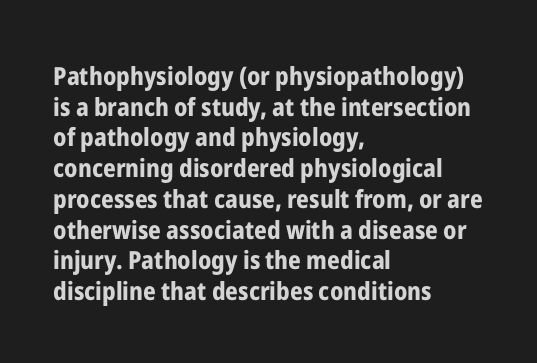
{"italic": "no", "bold": "yes", "underline": "no", "align": "left", "line_spacing_ratio": 1.23, "letter_spacing": "normal", "letter_spacing_em": 0.0, "glyph_px": 25}
